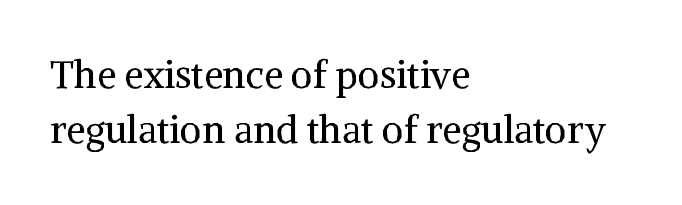
Note: serifs present on the glyphs. Varying glyph widths throughout — classic text-font behaviour. Caption: standard tracking, unaltered. Nope, not italic — everything's standing straight.
